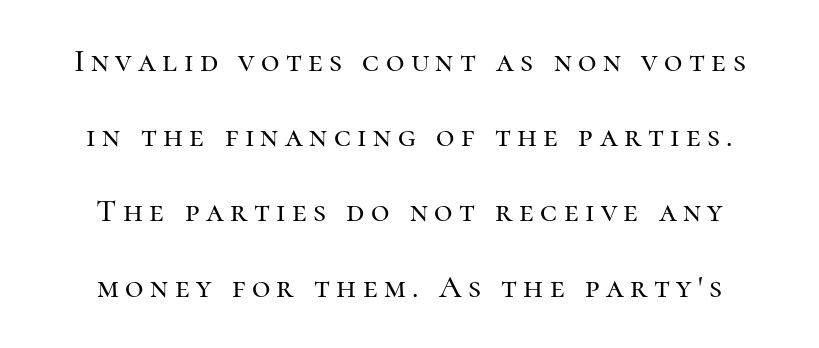
{"serif": "yes", "italic": "no", "width": "normal", "stroke_contrast": "high", "x_height": "medium", "monospaced": "no", "underline": "no", "line_spacing": "loose", "line_spacing_ratio": 2.35, "letter_spacing": "wide", "letter_spacing_em": 0.2, "glyph_px": 32}
